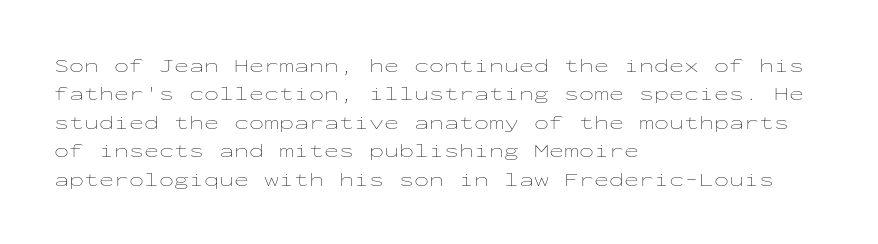
{"italic": "no", "bold": "no", "underline": "no", "align": "left", "line_spacing": "normal", "line_spacing_ratio": 1.42, "letter_spacing": "normal", "letter_spacing_em": 0.0, "glyph_px": 20}
